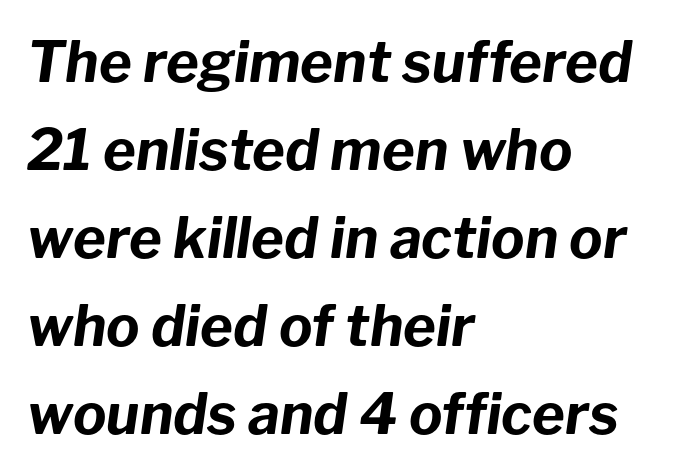
Q: Is the text bold? A: Yes.
Q: Is the text italic (slanted)? A: Yes, it leans right by about 8 degrees.
Q: Is the text underlined? A: No.
Q: How is the paragraph aligned? A: Left-aligned.
Q: Is the spacing between letters normal or unusually wide? A: Normal.
Q: Is the spacing between lines tight, normal or loose? A: Normal.
Q: Width (condensed, normal, or wide)? A: Normal.
Q: Stroke contrast? A: Low.
Q: x-height? A: Medium.
Q: Monospaced? A: No.
